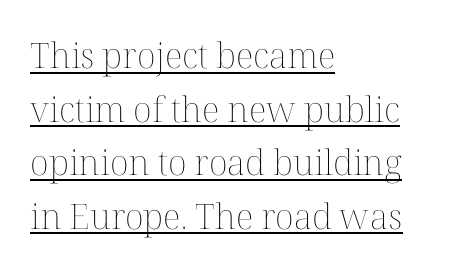
This reads as an unemphasized weight, regular at the heaviest. Caption: lettering with a line underneath. The rag falls on the right side of this text block. This rendering leaves character spacing at its baseline value.
